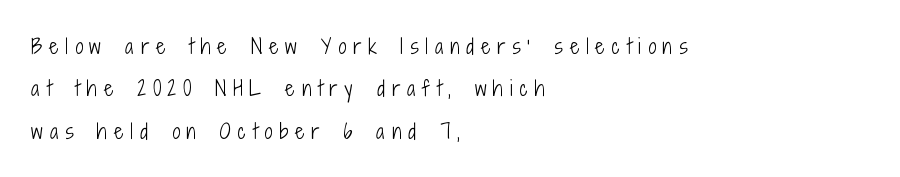
The image shows 20 px text type, upright; set left-aligned, loose line spacing (2.12x), unusually wide letter spacing (+0.35 em), not underlined.
